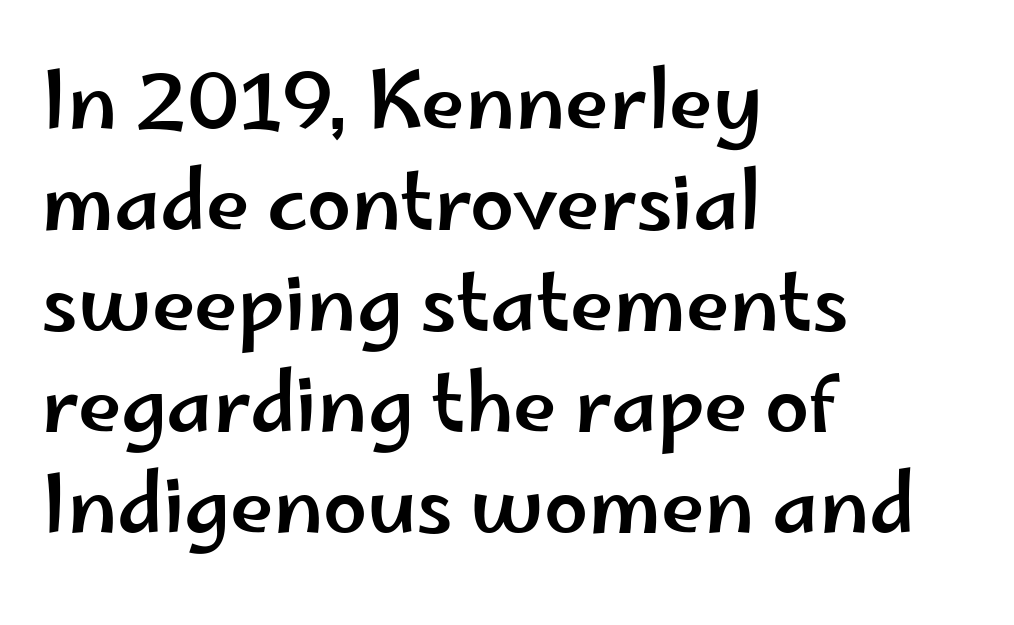
The image shows 79 px wide sans-serif type, upright; set left-aligned, normal line spacing (1.28x), normal letter spacing, not underlined; low stroke contrast and a small x-height.
